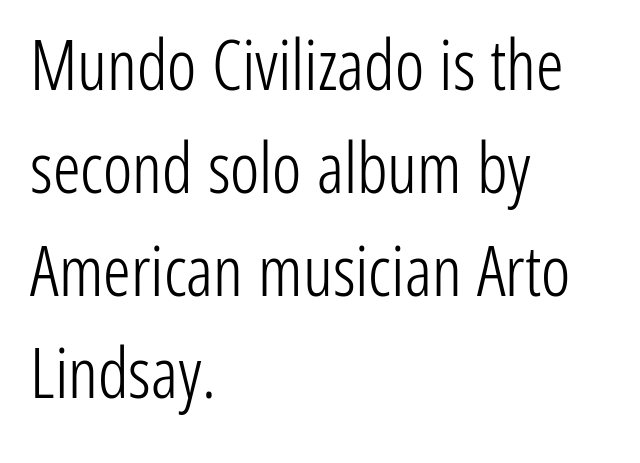
Q: Is the text bold? A: No.
Q: Is the text italic (slanted)? A: No, it is upright.
Q: Is the typeface a serif or a sans-serif typeface? A: Sans-serif.
Q: Is the text underlined? A: No.
Q: How is the paragraph aligned? A: Left-aligned.
Q: Is the spacing between letters normal or unusually wide? A: Normal.
Q: Is the spacing between lines tight, normal or loose? A: Normal.
Q: Width (condensed, normal, or wide)? A: Condensed.
Q: Stroke contrast? A: Low.
Q: x-height? A: Medium.
Q: Monospaced? A: No.
